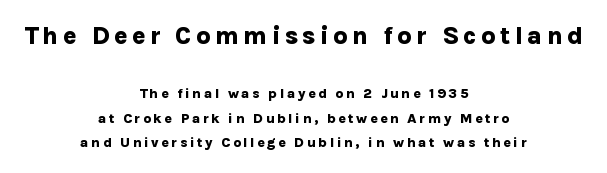
Q: Is the text bold? A: Yes.
Q: Is the text italic (slanted)? A: No, it is upright.
Q: Is the text underlined? A: No.
Q: How is the paragraph aligned? A: Centered.
Q: Which block of text is set in a larger size, the first (top) or the second (bottom)? A: The first (top) one.
